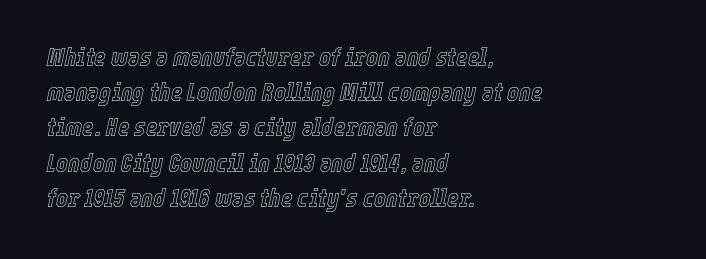
The image shows 25 px text type, italic (leaning right); set left-aligned, normal line spacing (1.41x), normal letter spacing, not underlined.
